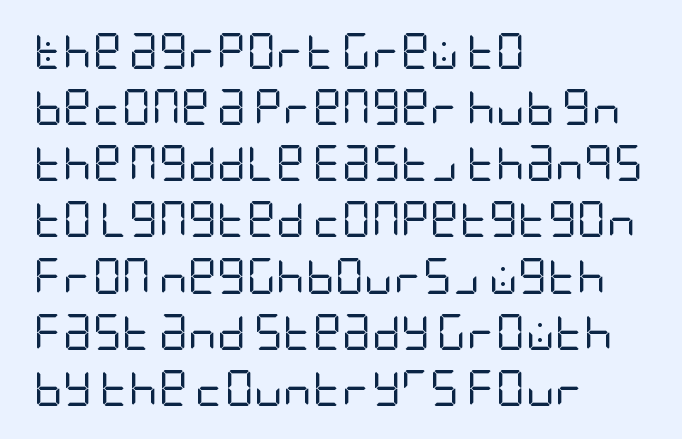
Q: Is the text bold? A: No.
Q: Is the text italic (slanted)? A: No, it is upright.
Q: Is the typeface a serif or a sans-serif typeface? A: Sans-serif.
Q: Is the text underlined? A: No.
Q: How is the paragraph aligned? A: Left-aligned.
Q: Is the spacing between letters normal or unusually wide? A: Normal.
Q: Is the spacing between lines tight, normal or loose? A: Normal.
Q: Width (condensed, normal, or wide)? A: Condensed.
Q: Stroke contrast? A: Low.
Q: x-height? A: Large.
